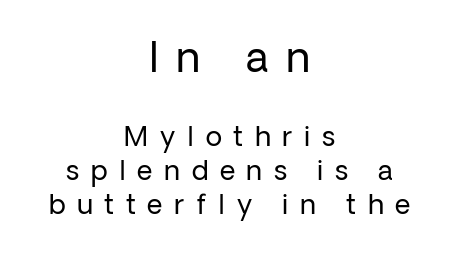
Bold? No — there's no thickening of the strokes. This is the regular roman posture of the typeface. Does the leading feel generous? No, just average. Observe the absence of serifs on each vertical stroke in this sample. Quick note: underline off. Look at the glyph heights: the upper group is clearly the bigger setting.
